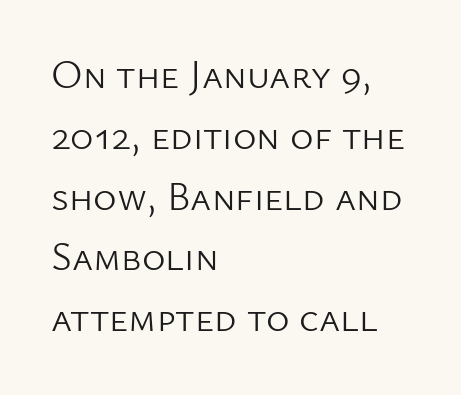
The image shows 40 px light sans-serif type, upright; set left-aligned, normal line spacing (1.52x), normal letter spacing, not underlined; low stroke contrast and a medium x-height.
